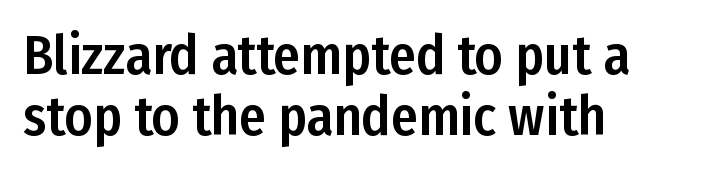
Every row of glyphs begins at an identical x-position on the left. Standard letterfit; no display-style spreading of the glyphs. The leading is snug, giving the passage a crowded texture. Nope, not italic — everything's standing straight. The passage shown is typeset with a sans-serif family.
